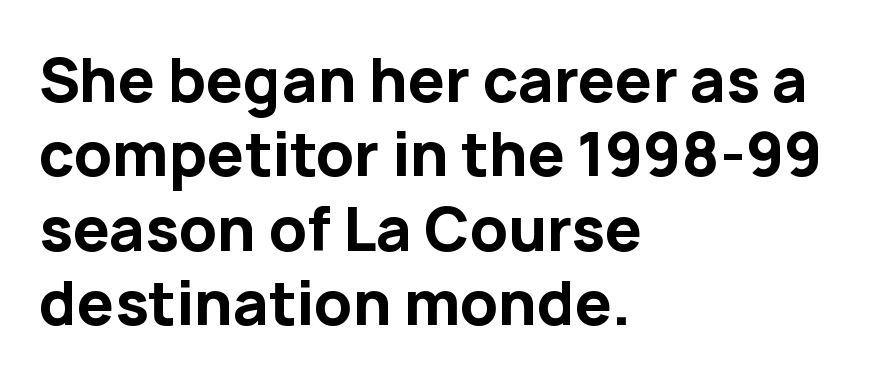
Q: Is the text bold? A: Yes.
Q: Is the text italic (slanted)? A: No, it is upright.
Q: Is the typeface a serif or a sans-serif typeface? A: Sans-serif.
Q: Is the text underlined? A: No.
Q: How is the paragraph aligned? A: Left-aligned.
Q: Is the spacing between letters normal or unusually wide? A: Normal.
Q: Is the spacing between lines tight, normal or loose? A: Normal.
Q: Width (condensed, normal, or wide)? A: Normal.
Q: Stroke contrast? A: Low.
Q: x-height? A: Medium.
Q: Monospaced? A: No.
